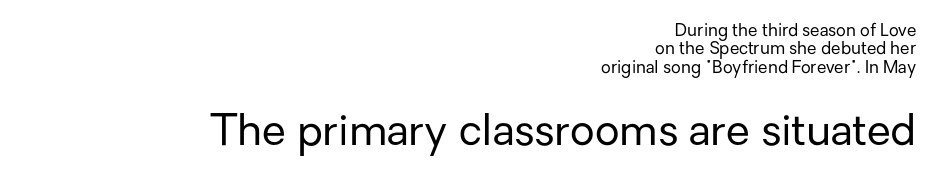
{"serif": "no", "italic": "no", "bold": "no", "weight": "regular", "width": "normal", "stroke_contrast": "low", "x_height": "medium", "monospaced": "no", "underline": "no", "align": "right", "line_spacing": "tight", "line_spacing_ratio": 1.08, "letter_spacing": "normal", "letter_spacing_em": 0.0, "larger_block": "second", "size_ratio": 2.53, "glyph_px": 43}
